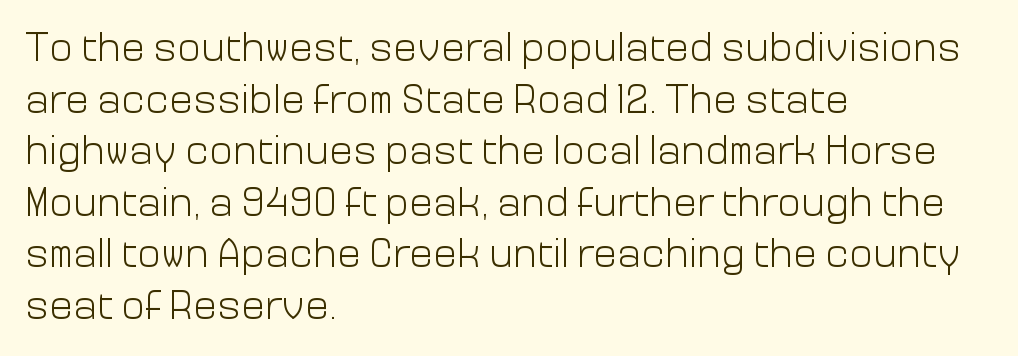
Q: Is the text bold? A: No.
Q: Is the text italic (slanted)? A: No, it is upright.
Q: Is the typeface a serif or a sans-serif typeface? A: Sans-serif.
Q: Is the text underlined? A: No.
Q: How is the paragraph aligned? A: Left-aligned.
Q: Is the spacing between letters normal or unusually wide? A: Normal.
Q: Is the spacing between lines tight, normal or loose? A: Normal.
Q: Width (condensed, normal, or wide)? A: Normal.
Q: Stroke contrast? A: Low.
Q: x-height? A: Medium.
Q: Monospaced? A: No.
